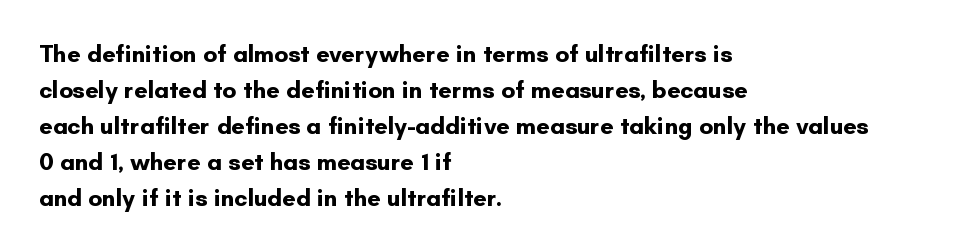
These lines are set flush left with a ragged right edge. Upright lettering throughout. Compared with typical body copy, the letter spacing here is the same. The line-height multiplier appears to be the usual default.
